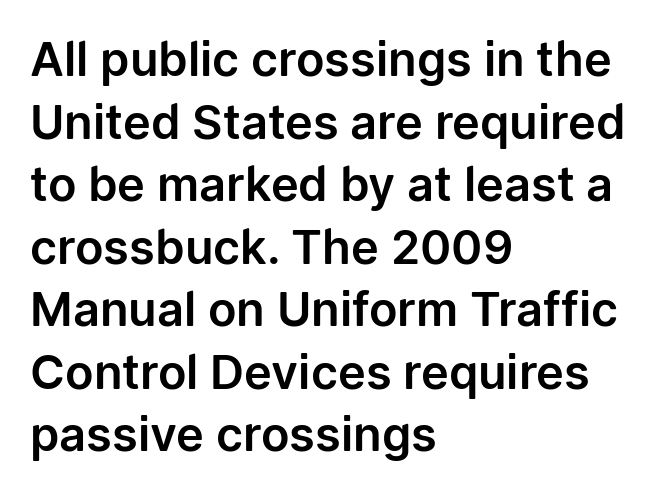
The image shows 47 px sans-serif type, upright; set left-aligned, normal line spacing (1.33x), normal letter spacing, not underlined; low stroke contrast and a medium x-height.
